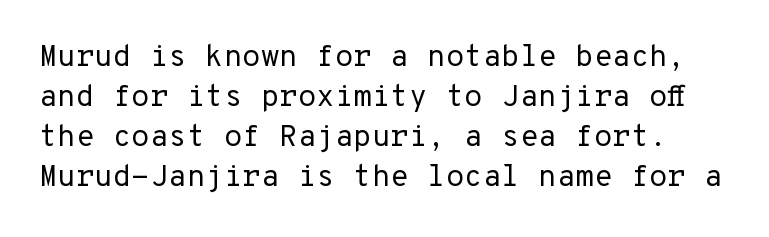
The image shows 30 px regular-weight sans-serif type, upright, monospaced; set normal line spacing (1.33x), normal letter spacing, not underlined; low stroke contrast and a medium x-height.
